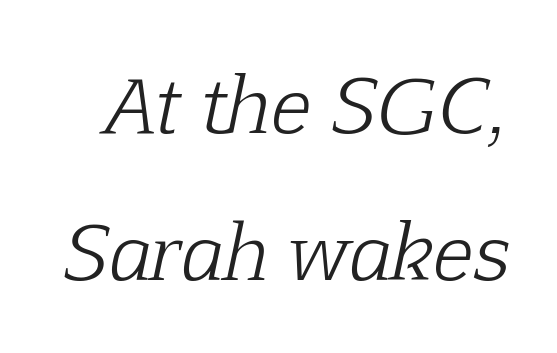
{"serif": "yes", "italic": "yes", "lean": "right", "slant_degrees": 12, "bold": "no", "weight": "light", "width": "normal", "stroke_contrast": "low", "x_height": "medium", "monospaced": "no", "underline": "no", "line_spacing": "loose", "line_spacing_ratio": 1.98, "letter_spacing": "normal", "letter_spacing_em": 0.0, "glyph_px": 74}
